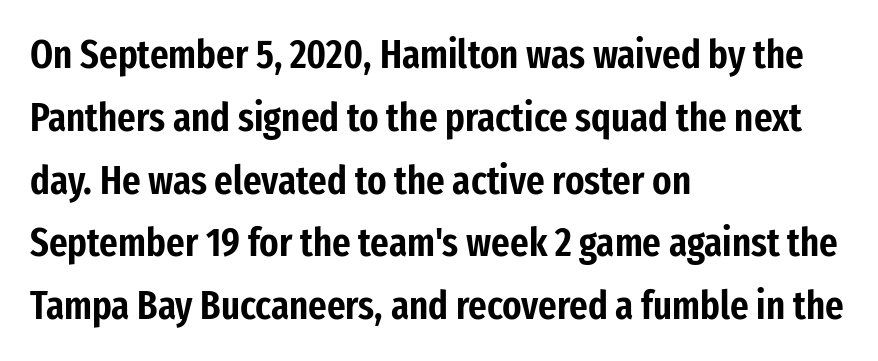
Q: Is the text italic (slanted)? A: No, it is upright.
Q: Is the typeface a serif or a sans-serif typeface? A: Sans-serif.
Q: Is the text underlined? A: No.
Q: How is the paragraph aligned? A: Left-aligned.
Q: Is the spacing between letters normal or unusually wide? A: Normal.
Q: Is the spacing between lines tight, normal or loose? A: Normal.
Q: Width (condensed, normal, or wide)? A: Condensed.
Q: Stroke contrast? A: Low.
Q: x-height? A: Medium.
Q: Monospaced? A: No.
